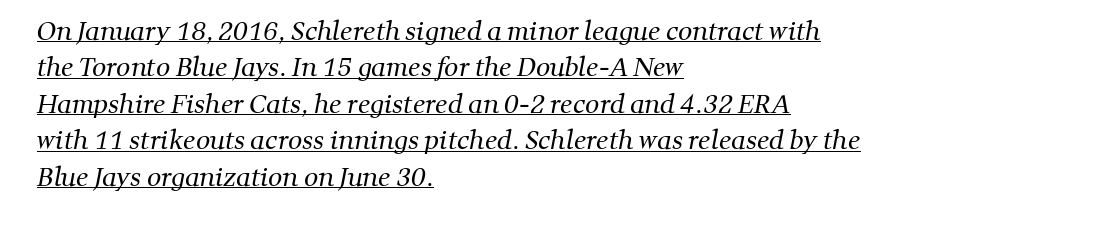
{"bold": "no", "underline": "yes", "align": "left", "line_spacing": "normal", "line_spacing_ratio": 1.46, "letter_spacing": "normal", "letter_spacing_em": 0.0, "glyph_px": 25}
